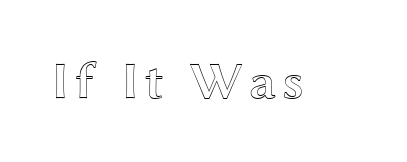
Q: Is the text italic (slanted)? A: No, it is upright.
Q: Is the text underlined? A: No.
Q: Width (condensed, normal, or wide)? A: Wide.
Q: x-height? A: Medium.
Q: Monospaced? A: No.
